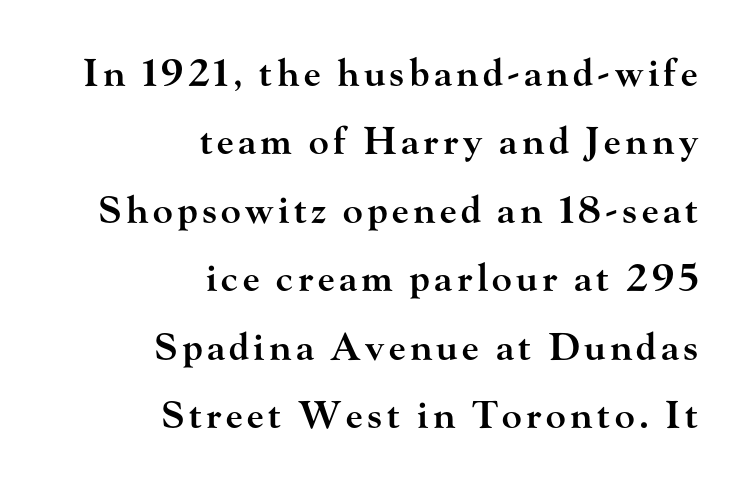
Q: Is the text bold? A: Semi-bold.
Q: Is the text italic (slanted)? A: No, it is upright.
Q: Is the typeface a serif or a sans-serif typeface? A: Serif.
Q: Is the text underlined? A: No.
Q: How is the paragraph aligned? A: Right-aligned.
Q: Width (condensed, normal, or wide)? A: Wide.
Q: Stroke contrast? A: High.
Q: x-height? A: Small.
Q: Monospaced? A: No.
